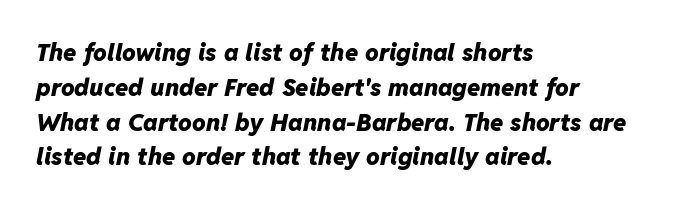
Is the type bold? Yes — the strokes are clearly thick and heavy. A clean baseline with only descenders dipping below it. Students, note that the glyphs here touch the page at normal intervals. The paragraph has a hard left edge and a soft right edge. Would a proofreader flag this as italicized? Yes. Is there much room between lines? A standard amount, neither cramped nor airy.
